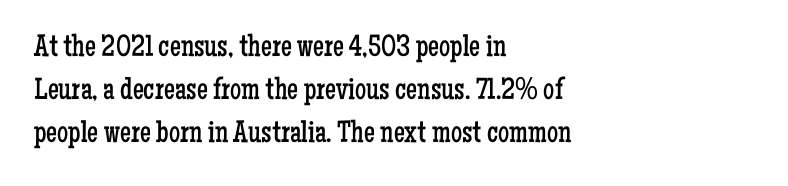
{"serif": "yes", "italic": "no", "bold": "no", "weight": "regular", "width": "condensed", "stroke_contrast": "low", "x_height": "medium", "monospaced": "no", "underline": "no", "align": "left", "line_spacing": "normal", "line_spacing_ratio": 1.38, "letter_spacing": "normal", "letter_spacing_em": 0.0, "glyph_px": 31}
